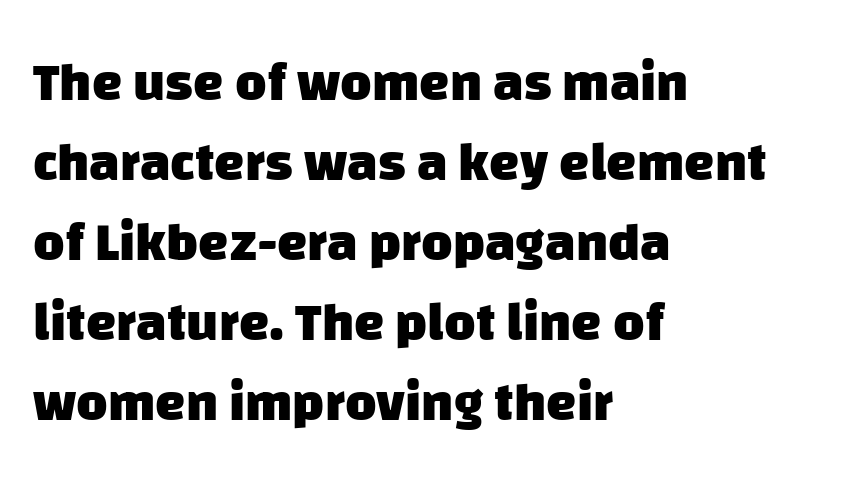
The image shows 54 px heavy sans-serif type; set left-aligned, normal line spacing (1.48x), normal letter spacing, not underlined; low stroke contrast and a large x-height.
